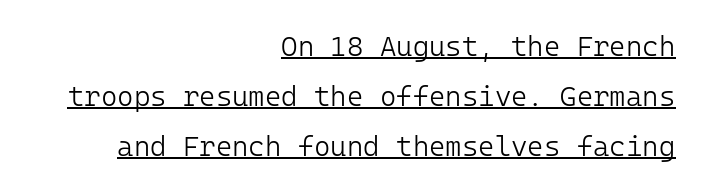
The image shows 28 px light sans-serif type, upright; set right-aligned, line spacing 1.78x, normal letter spacing, underlined; low stroke contrast and a medium x-height.
